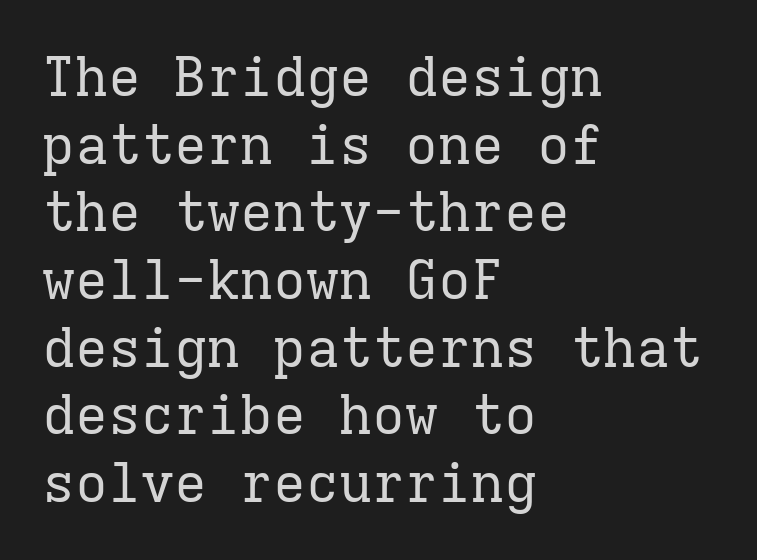
Q: Is the text bold? A: No.
Q: Is the text italic (slanted)? A: No, it is upright.
Q: Is the typeface a serif or a sans-serif typeface? A: Serif.
Q: Is the text underlined? A: No.
Q: How is the paragraph aligned? A: Left-aligned.
Q: Is the spacing between letters normal or unusually wide? A: Normal.
Q: Width (condensed, normal, or wide)? A: Normal.
Q: Stroke contrast? A: Low.
Q: x-height? A: Medium.
Q: Monospaced? A: Yes.
